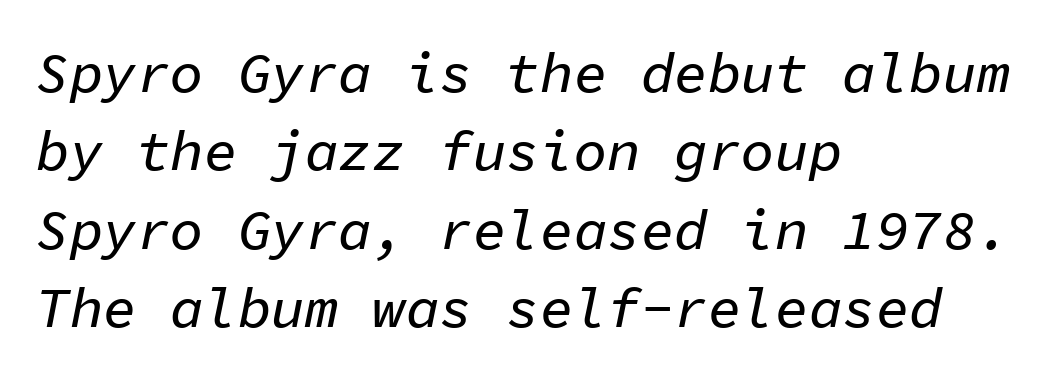
Q: Is the text italic (slanted)? A: Yes, it leans right by about 11 degrees.
Q: Is the text underlined? A: No.
Q: How is the paragraph aligned? A: Left-aligned.
Q: Is the spacing between letters normal or unusually wide? A: Normal.
Q: Is the spacing between lines tight, normal or loose? A: Normal.
Q: Width (condensed, normal, or wide)? A: Normal.
Q: Stroke contrast? A: Low.
Q: x-height? A: Medium.
Q: Monospaced? A: Yes.
